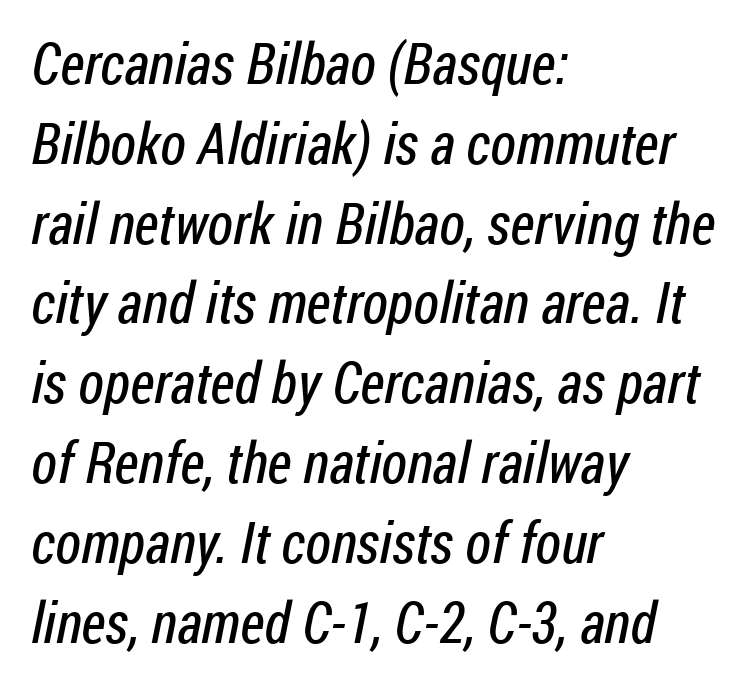
The image shows 57 px regular-weight, condensed sans-serif type; set left-aligned, normal line spacing (1.4x), normal letter spacing, not underlined; low stroke contrast and a medium x-height.
